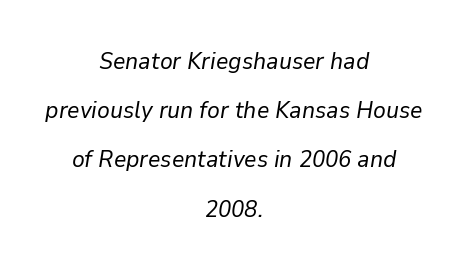
The characters are drawn with everyday or finer stroke widths. Regarding leading, the lines here are spaced well apart. Nobody touched the tracking dial on this one. The setting favours the middle, as headings and verse often do. Posture: slanted.
